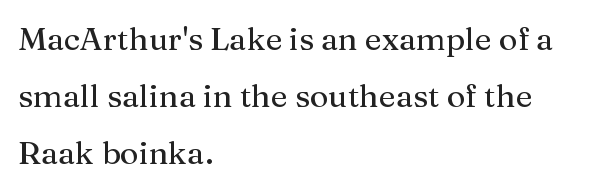
Quick note: not italic, upright. The words here are not underlined. Glyph-to-glyph distance matches everyday printed text. Is this a fixed-width face? No — the glyphs have proportional, varying widths.
